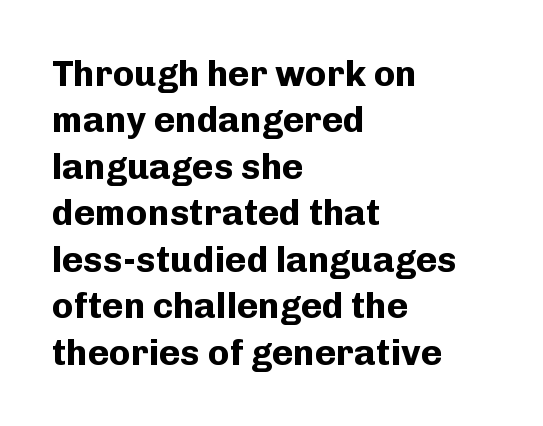
Q: Is the text bold? A: Yes.
Q: Is the text italic (slanted)? A: No, it is upright.
Q: Is the typeface a serif or a sans-serif typeface? A: Sans-serif.
Q: Is the text underlined? A: No.
Q: How is the paragraph aligned? A: Left-aligned.
Q: Is the spacing between letters normal or unusually wide? A: Normal.
Q: Is the spacing between lines tight, normal or loose? A: Normal.
Q: Width (condensed, normal, or wide)? A: Normal.
Q: Stroke contrast? A: Low.
Q: x-height? A: Medium.
Q: Monospaced? A: No.
